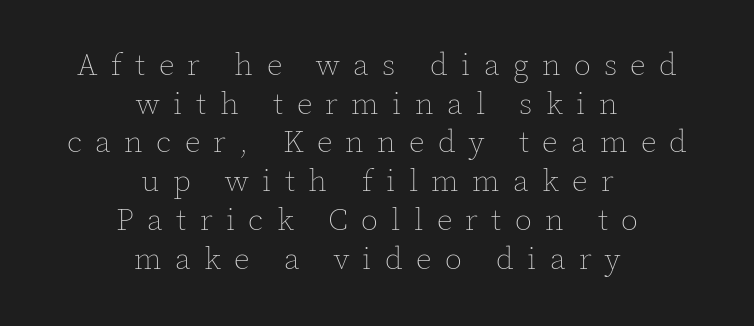
{"italic": "no", "bold": "no", "weight": "thin", "width": "normal", "x_height": "medium", "monospaced": "no", "underline": "no", "align": "center", "line_spacing": "normal", "line_spacing_ratio": 1.25, "letter_spacing": "wide", "letter_spacing_em": 0.43, "glyph_px": 31}
